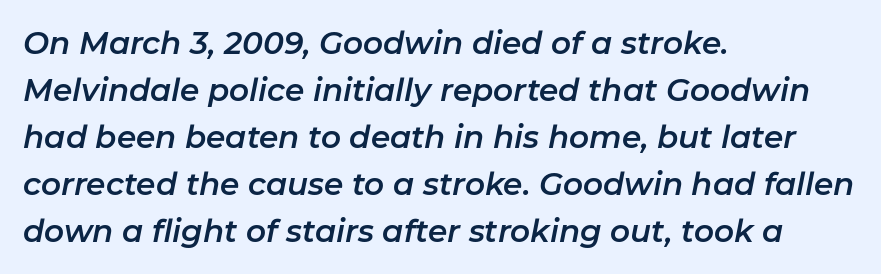
The image shows 31 px text type, italic (leaning right); set left-aligned, normal line spacing (1.52x), normal letter spacing, not underlined; low stroke contrast and a medium x-height.
